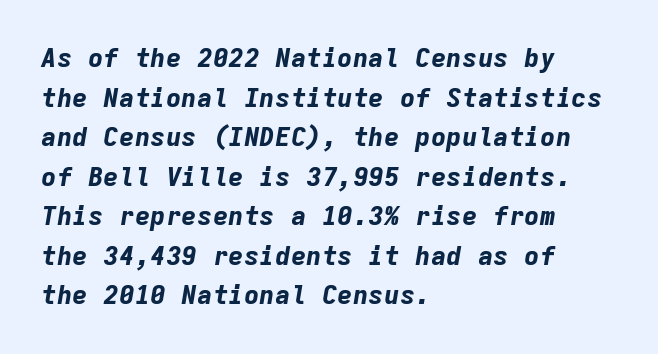
The image shows 26 px bold type, italic (leaning right); set left-aligned, normal line spacing (1.52x), normal letter spacing, not underlined.
